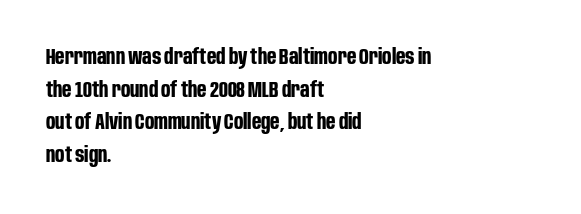
The letters stand straight up with perfectly vertical stems. Vertical spacing — default. Beneath every word, the page is bare. Typeset ragged right — the left edge is the straight one.
